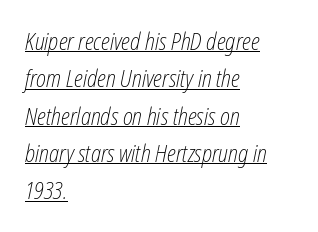
Q: Is the text bold? A: No.
Q: Is the text italic (slanted)? A: Yes, it leans right by about 12 degrees.
Q: Is the text underlined? A: Yes.
Q: How is the paragraph aligned? A: Left-aligned.
Q: Is the spacing between letters normal or unusually wide? A: Normal.
Q: Is the spacing between lines tight, normal or loose? A: Normal.
